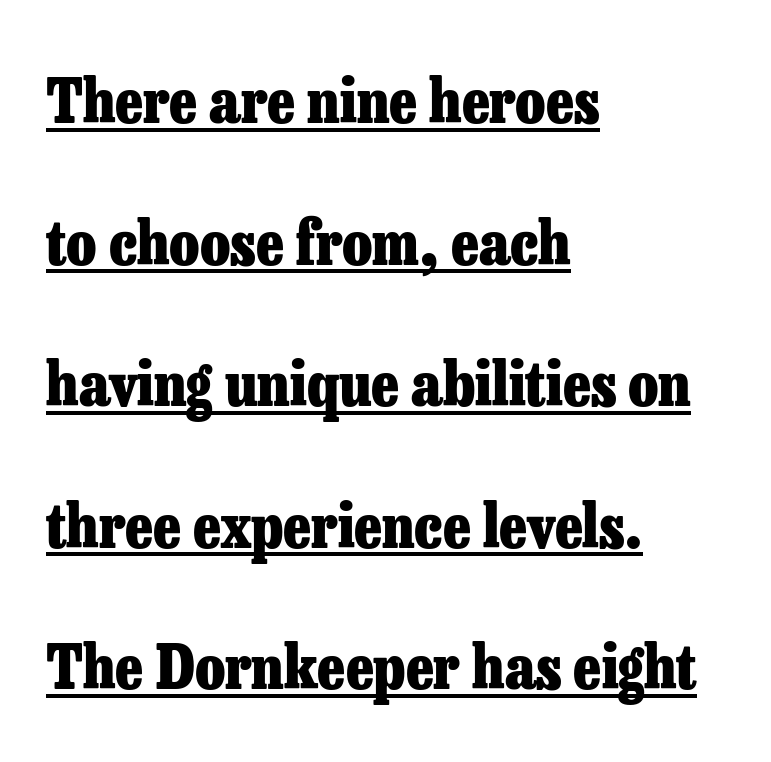
Pretty heavy lettering here — definitely bold. Each new line begins a long way beneath the previous one. Every character sits straight up, as roman type does. Is this a fixed-width face? No — the glyphs have proportional, varying widths. The passage shown has conventional tracking throughout. Letterform terminals end in serifs throughout the passage.
